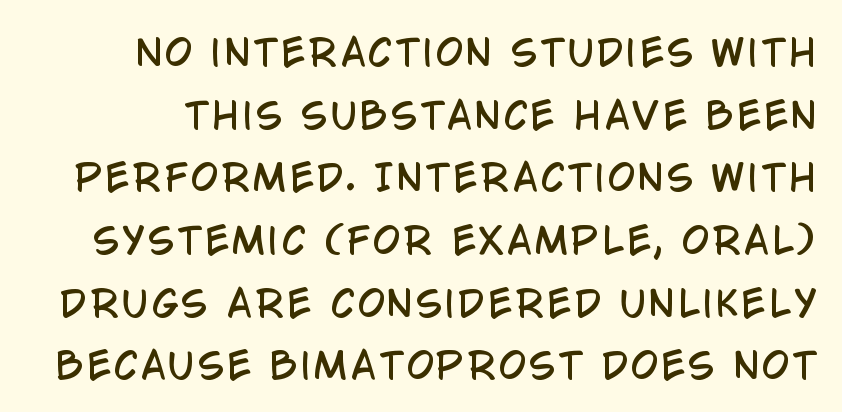
The designer went with a sans here, leaving each stem footless. Ascenders rise straight up at ninety degrees. This sample has the flowing, uneven cadence of proportional lettering. No word sits above an underline.
